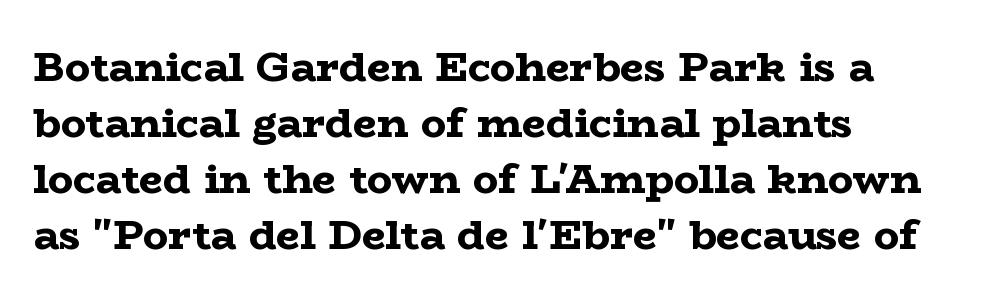
Q: Is the text bold? A: Yes.
Q: Is the text italic (slanted)? A: No, it is upright.
Q: Is the typeface a serif or a sans-serif typeface? A: Serif.
Q: Is the text underlined? A: No.
Q: How is the paragraph aligned? A: Left-aligned.
Q: Is the spacing between letters normal or unusually wide? A: Normal.
Q: Is the spacing between lines tight, normal or loose? A: Normal.
Q: Width (condensed, normal, or wide)? A: Wide.
Q: Stroke contrast? A: Low.
Q: x-height? A: Medium.
Q: Monospaced? A: No.
